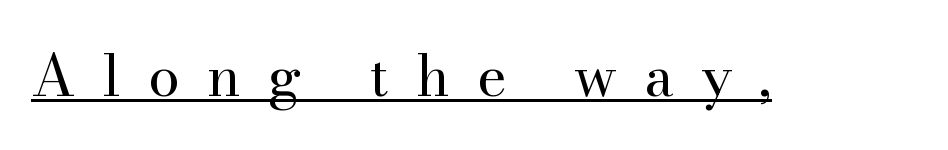
The rendering uses the underline text-decoration. Rendered with straight, roman letterforms. Examine the stroke ends and you'll spot serifs. Stems here are at most as thick as an everyday book face.
